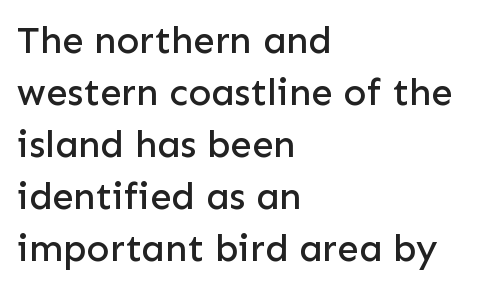
{"serif": "no", "italic": "no", "width": "normal", "stroke_contrast": "low", "x_height": "medium", "monospaced": "no", "underline": "no", "align": "left", "line_spacing": "normal", "line_spacing_ratio": 1.37, "letter_spacing": "normal", "letter_spacing_em": 0.0, "glyph_px": 38}
